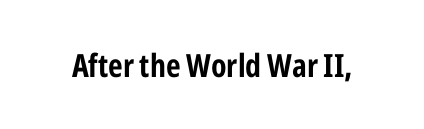
Q: Is the text bold? A: Yes.
Q: Is the text italic (slanted)? A: No, it is upright.
Q: Is the typeface a serif or a sans-serif typeface? A: Sans-serif.
Q: Is the text underlined? A: No.
Q: Is the spacing between letters normal or unusually wide? A: Normal.
Q: Width (condensed, normal, or wide)? A: Condensed.
Q: Stroke contrast? A: Low.
Q: x-height? A: Medium.
Q: Monospaced? A: No.
